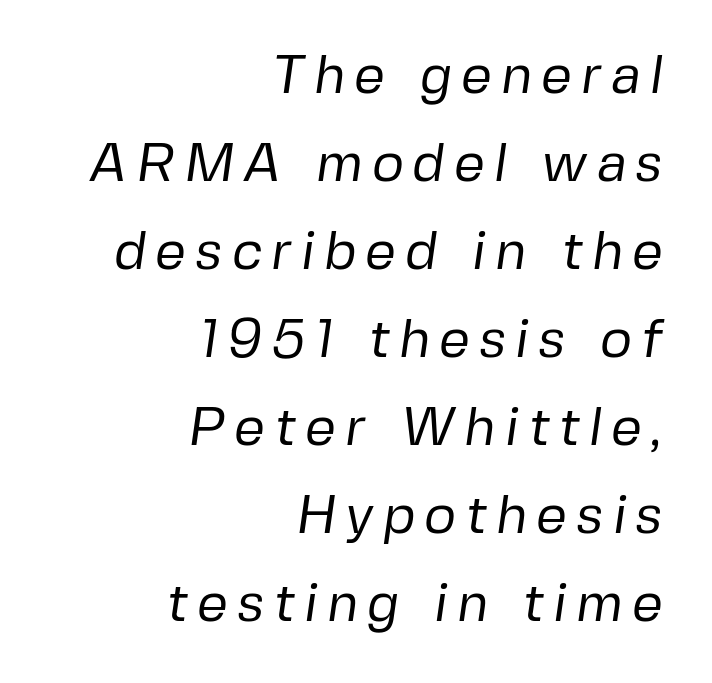
The image shows 55 px regular-weight sans-serif type; set right-aligned, normal line spacing (1.6x), not underlined; low stroke contrast and a medium x-height.
